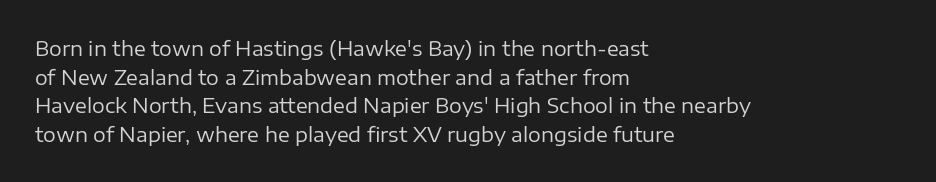
{"italic": "no", "bold": "no", "underline": "no", "align": "left", "line_spacing": "normal", "line_spacing_ratio": 1.43, "letter_spacing": "normal", "letter_spacing_em": 0.0, "glyph_px": 20}
